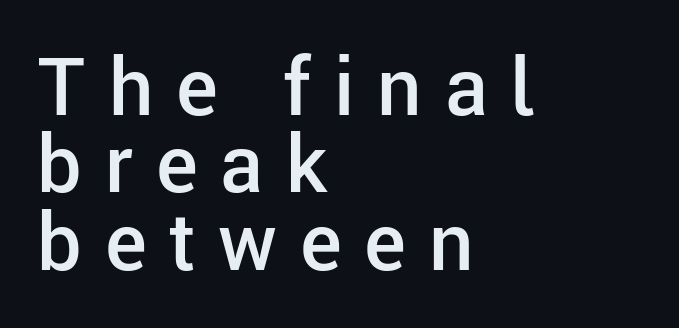
Q: Is the text bold? A: Semi-bold.
Q: Is the text italic (slanted)? A: No, it is upright.
Q: Is the typeface a serif or a sans-serif typeface? A: Sans-serif.
Q: Is the text underlined? A: No.
Q: How is the paragraph aligned? A: Left-aligned.
Q: Is the spacing between letters normal or unusually wide? A: Unusually wide.
Q: Is the spacing between lines tight, normal or loose? A: Tight.
Q: Width (condensed, normal, or wide)? A: Normal.
Q: Stroke contrast? A: Low.
Q: x-height? A: Medium.
Q: Monospaced? A: No.
